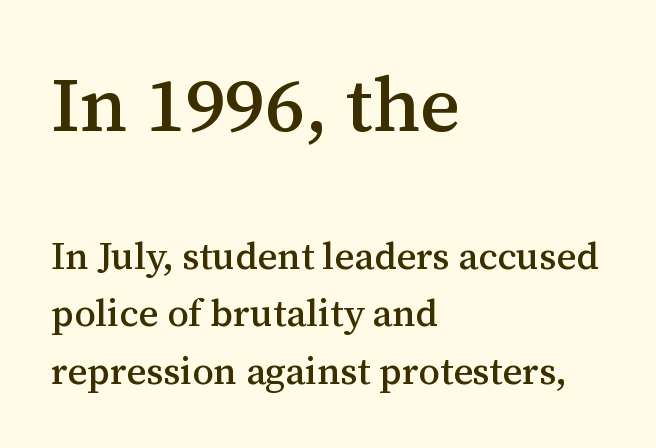
Q: Is the text italic (slanted)? A: No, it is upright.
Q: Is the typeface a serif or a sans-serif typeface? A: Serif.
Q: Is the text underlined? A: No.
Q: How is the paragraph aligned? A: Left-aligned.
Q: Is the spacing between letters normal or unusually wide? A: Normal.
Q: Is the spacing between lines tight, normal or loose? A: Normal.
Q: Which block of text is set in a larger size, the first (top) or the second (bottom)? A: The first (top) one.
Q: Width (condensed, normal, or wide)? A: Normal.
Q: Stroke contrast? A: Medium.
Q: x-height? A: Medium.
Q: Monospaced? A: No.
